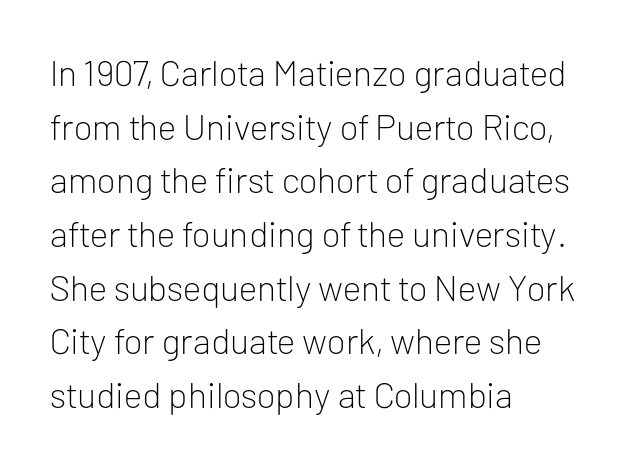
{"serif": "no", "italic": "no", "bold": "no", "weight": "light", "width": "normal", "stroke_contrast": "low", "x_height": "medium", "monospaced": "no", "underline": "no", "align": "left", "line_spacing": "normal", "line_spacing_ratio": 1.49, "letter_spacing": "normal", "letter_spacing_em": 0.0, "glyph_px": 36}
